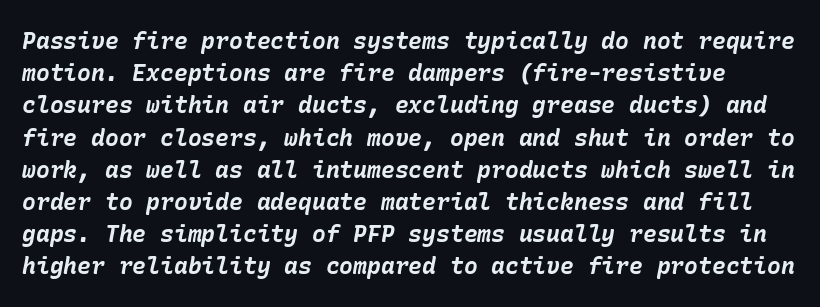
Honestly, the row spacing looks completely unremarkable. The specimen reads as italic at a glance. Its strokes are broad and dark, the hallmark of bold type. This rendering features lettering with no underline.
